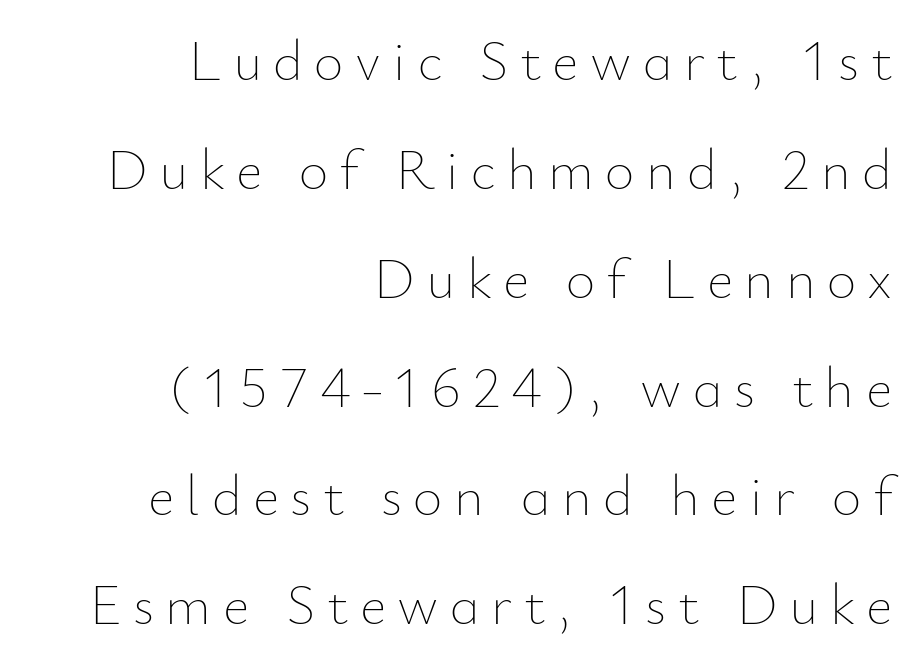
Q: Is the text bold? A: No.
Q: Is the text italic (slanted)? A: No, it is upright.
Q: Is the text underlined? A: No.
Q: How is the paragraph aligned? A: Right-aligned.
Q: Is the spacing between letters normal or unusually wide? A: Unusually wide.
Q: Is the spacing between lines tight, normal or loose? A: Loose.
Q: Width (condensed, normal, or wide)? A: Normal.
Q: Stroke contrast? A: Low.
Q: x-height? A: Small.
Q: Monospaced? A: No.
